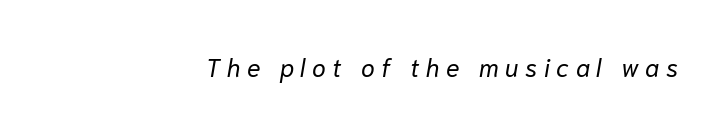
{"italic": "yes", "lean": "right", "slant_degrees": 10, "bold": "no", "underline": "no", "letter_spacing": "wide", "letter_spacing_em": 0.26, "glyph_px": 25}
